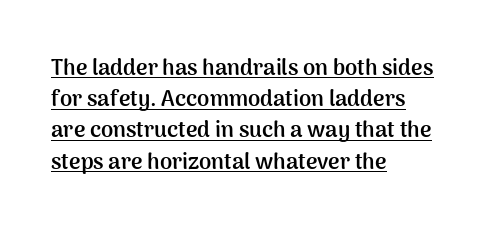
Regular leading. This sample carries an underscore along the baseline area. Each word holds together tightly as a unit, with standard inter-letter gaps. Posture: straight, roman, zero tilt. Alignment: flush left.
